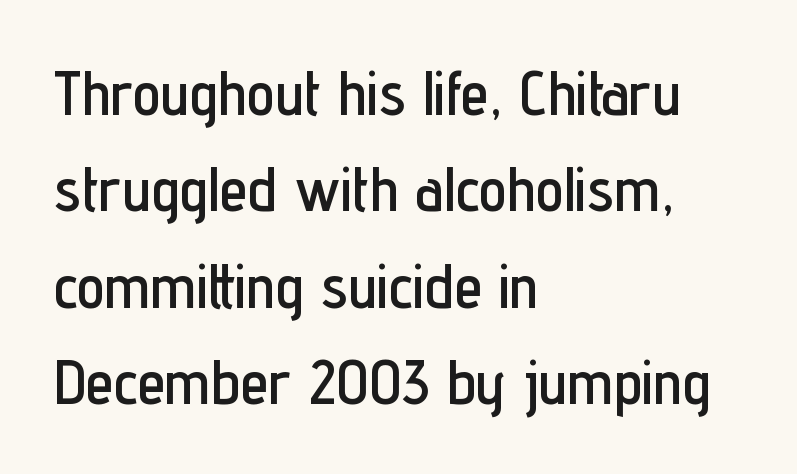
Has an underline been added? It has not. A normal amount of white space separates one row of letters from the next. Unlike a traditional serif, this face leaves its strokes unadorned. Style check: upright. Each letter keeps its own natural width here, so spacing adapts to shape.
